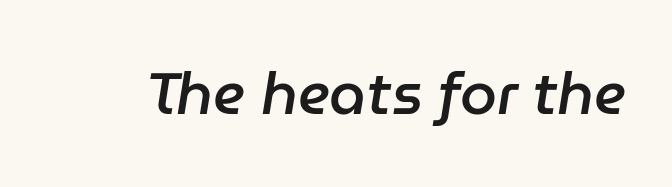
The image shows 59 px semibold type, italic (leaning right); set normal letter spacing, not underlined; low stroke contrast and a medium x-height.
